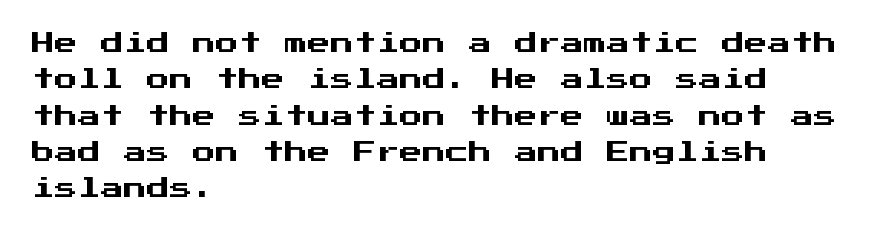
The image shows 23 px text type, upright; set left-aligned, normal line spacing (1.58x), normal letter spacing, not underlined.
